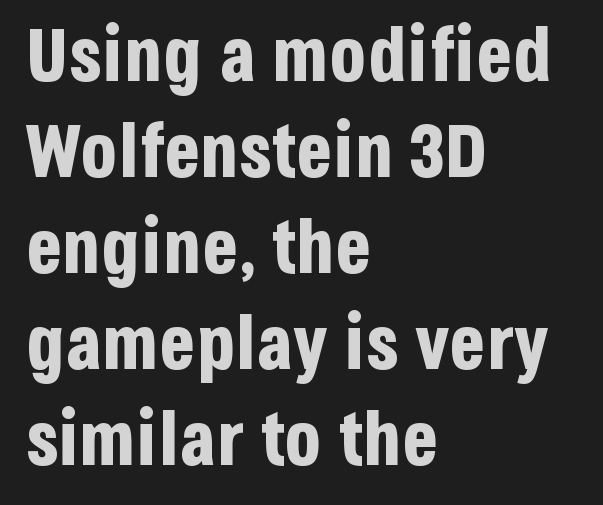
The image shows 75 px bold, condensed sans-serif type, upright; set left-aligned, normal line spacing (1.28x), normal letter spacing, not underlined; low stroke contrast and a large x-height.
